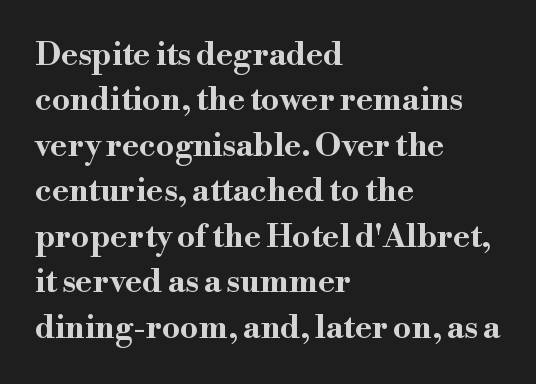
{"serif": "yes", "italic": "no", "bold": "yes", "weight": "bold", "width": "wide", "stroke_contrast": "high", "x_height": "small", "monospaced": "no", "underline": "no", "align": "left", "line_spacing": "normal", "line_spacing_ratio": 1.42, "letter_spacing": "normal", "letter_spacing_em": 0.0, "glyph_px": 32}
